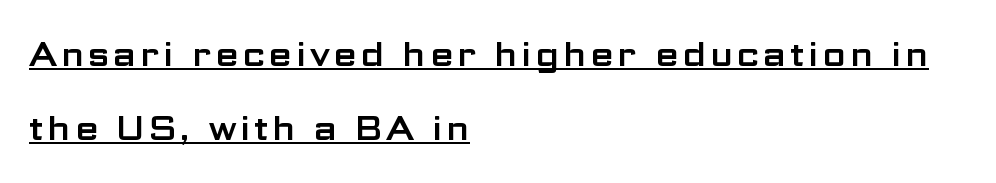
The image shows 34 px wide sans-serif type, upright; set left-aligned, loose line spacing (2.17x), underlined; low stroke contrast and a medium x-height.
